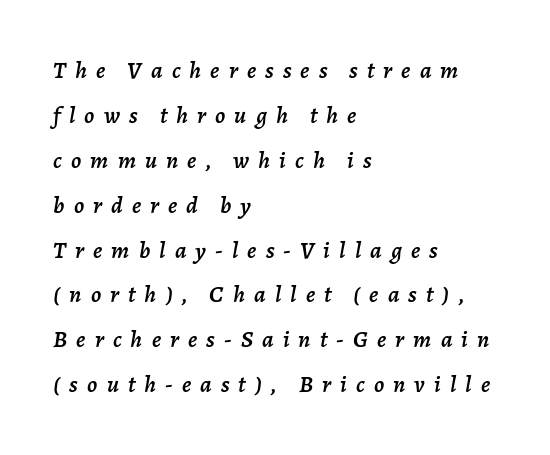
Anything drawn beneath the words? Only blank space. Emphasis-style slanted type is in use. The letterforms stand isolated, each surrounded by extra space. Teacher's note: observe the even left margin — that is flush-left alignment.
